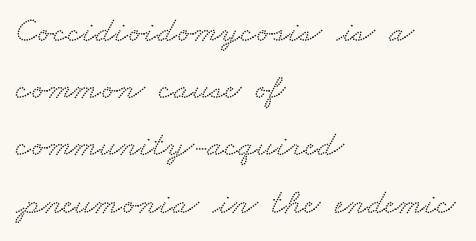
Q: Is the text underlined? A: No.
Q: How is the paragraph aligned? A: Left-aligned.
Q: Is the spacing between letters normal or unusually wide? A: Normal.
Q: Is the spacing between lines tight, normal or loose? A: Normal.
Q: Width (condensed, normal, or wide)? A: Wide.
Q: Stroke contrast? A: Low.
Q: x-height? A: Small.
Q: Monospaced? A: No.
